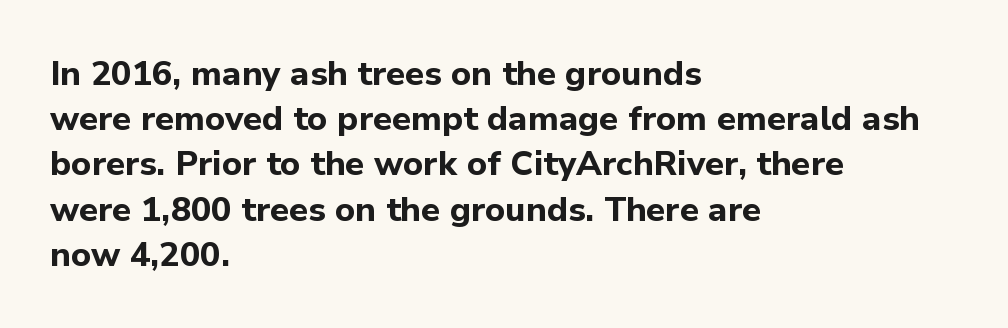
{"serif": "no", "italic": "no", "bold": "yes", "weight": "bold", "width": "normal", "stroke_contrast": "low", "x_height": "medium", "monospaced": "no", "underline": "no", "align": "left", "line_spacing": "normal", "line_spacing_ratio": 1.33, "letter_spacing": "normal", "letter_spacing_em": 0.0, "glyph_px": 34}
